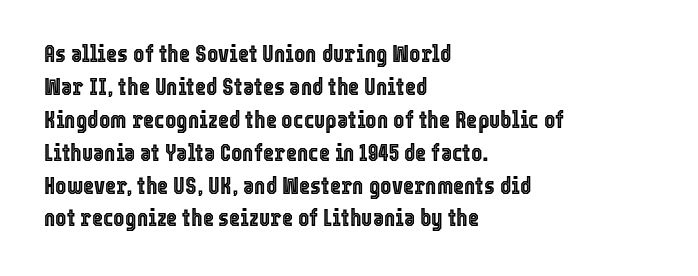
The type sits square on the baseline with zero lean. Students, observe: this is what conventionally led text looks like. Notice how the passage keeps a crisp vertical edge on the left only. Lines of text with bare space underneath.
